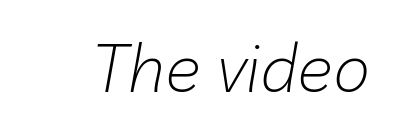
Q: Is the text bold? A: No.
Q: Is the text italic (slanted)? A: Yes, it leans right by about 10 degrees.
Q: Is the text underlined? A: No.
Q: Is the spacing between letters normal or unusually wide? A: Normal.
Q: Width (condensed, normal, or wide)? A: Normal.
Q: Stroke contrast? A: Low.
Q: x-height? A: Medium.
Q: Monospaced? A: No.
